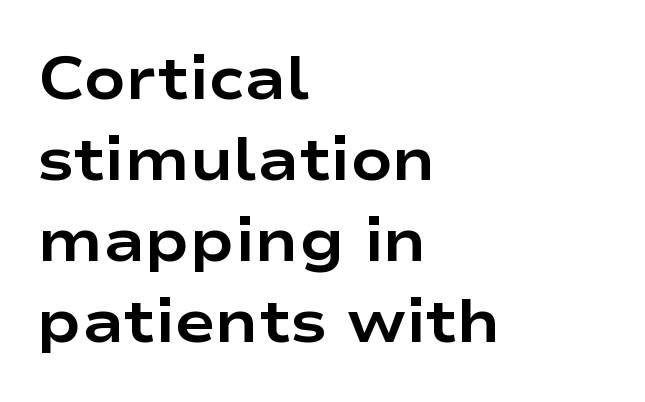
The rendering uses natural spacing where letterforms have individual widths. Style check: upright. Does the copy run flush right? No — it runs flush left. The letterforms sit shoulder to shoulder at normal distance. Notice how descenders clear the ascenders below comfortably — that's standard leading.
